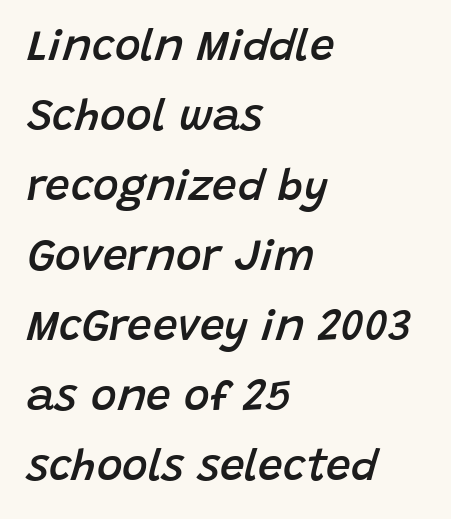
{"italic": "yes", "lean": "right", "slant_degrees": 15, "bold": "semi", "weight": "semibold", "width": "normal", "stroke_contrast": "low", "x_height": "large", "monospaced": "no", "underline": "no", "align": "left", "line_spacing": "normal", "line_spacing_ratio": 1.59, "letter_spacing": "normal", "letter_spacing_em": 0.0, "glyph_px": 44}
